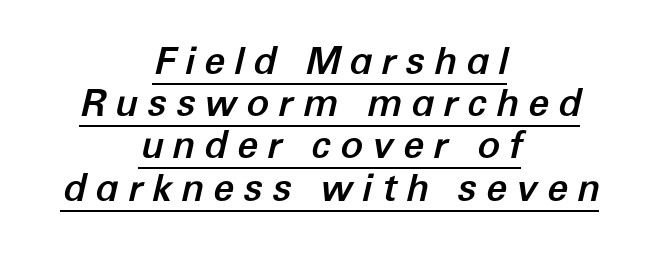
{"italic": "yes", "lean": "right", "slant_degrees": 12, "width": "normal", "stroke_contrast": "low", "x_height": "medium", "monospaced": "no", "underline": "yes", "align": "center", "line_spacing": "tight", "line_spacing_ratio": 1.11, "letter_spacing": "wide", "letter_spacing_em": 0.23, "glyph_px": 38}
